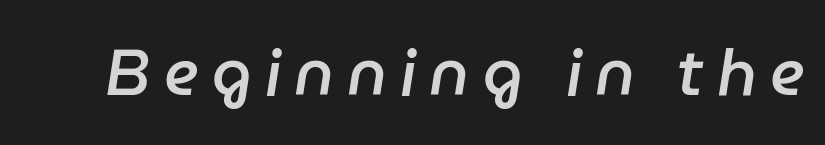
Q: Is the text bold? A: Semi-bold.
Q: Is the text italic (slanted)? A: Yes, it leans right by about 9 degrees.
Q: Is the text underlined? A: No.
Q: Is the spacing between letters normal or unusually wide? A: Unusually wide.
Q: Width (condensed, normal, or wide)? A: Normal.
Q: Stroke contrast? A: Low.
Q: x-height? A: Medium.
Q: Monospaced? A: No.
